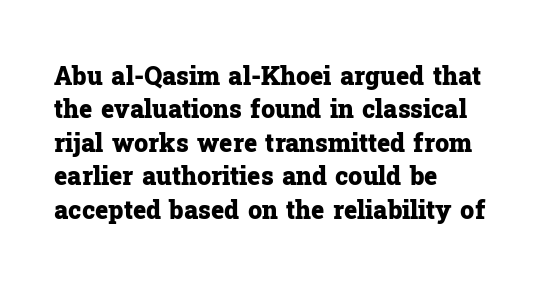
Q: Is the text bold? A: Yes.
Q: Is the text italic (slanted)? A: No, it is upright.
Q: Is the text underlined? A: No.
Q: How is the paragraph aligned? A: Left-aligned.
Q: Is the spacing between letters normal or unusually wide? A: Normal.
Q: Is the spacing between lines tight, normal or loose? A: Normal.
